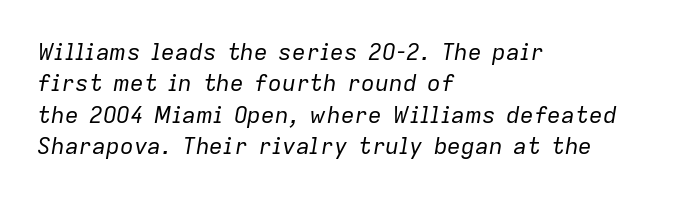
Students, note that the glyphs here touch the page at normal intervals. Compared with a centered layout, this one pins lines to the left instead. No letter is thick-stroked: the sample isn't bold. Compared with ordinary roman type, these characters are visibly tilted.
